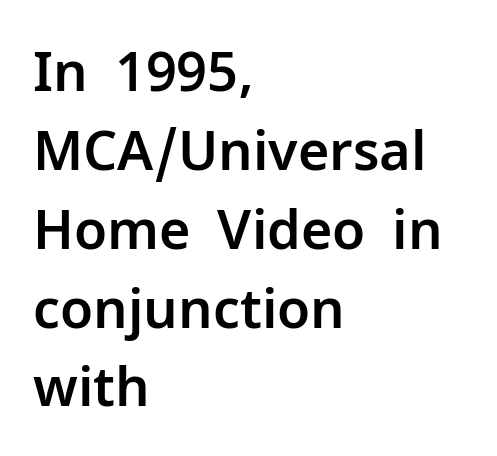
Q: Is the text italic (slanted)? A: No, it is upright.
Q: Is the typeface a serif or a sans-serif typeface? A: Sans-serif.
Q: Is the text underlined? A: No.
Q: How is the paragraph aligned? A: Left-aligned.
Q: Is the spacing between letters normal or unusually wide? A: Normal.
Q: Is the spacing between lines tight, normal or loose? A: Normal.
Q: Width (condensed, normal, or wide)? A: Normal.
Q: Stroke contrast? A: Low.
Q: x-height? A: Medium.
Q: Monospaced? A: No.
